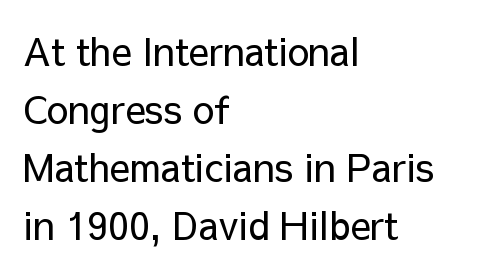
The image shows 38 px regular-weight sans-serif type, upright; set left-aligned, normal line spacing (1.53x), normal letter spacing, not underlined; low stroke contrast and a medium x-height.
